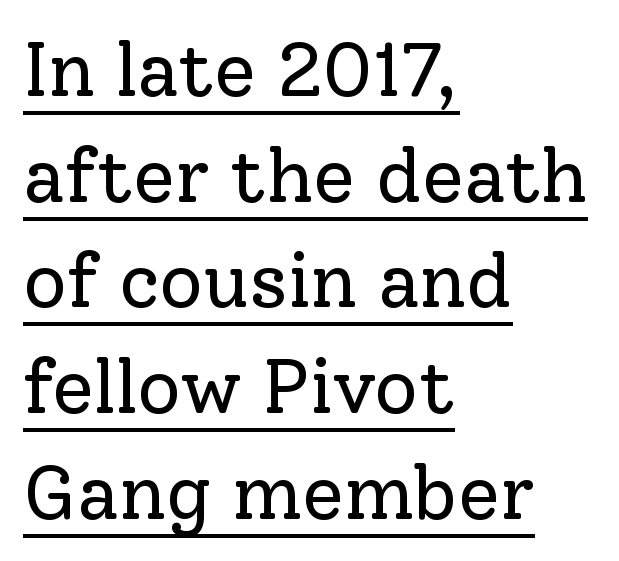
This sample carries an underscore along the baseline area. Layout note: lines flush left. Ordinary non-slanted type is in use. Stem width sits at or under what a default text font uses. Observe the serifs anchoring each vertical stroke in this sample. Summary of vertical rhythm: regular, with standard interline spacing.
